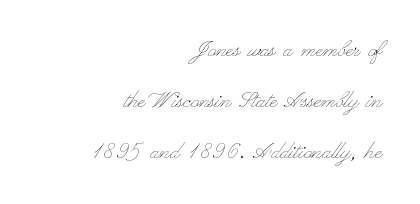
{"bold": "no", "underline": "no", "align": "right", "line_spacing_ratio": 1.88, "letter_spacing": "normal", "letter_spacing_em": 0.0, "glyph_px": 27}
